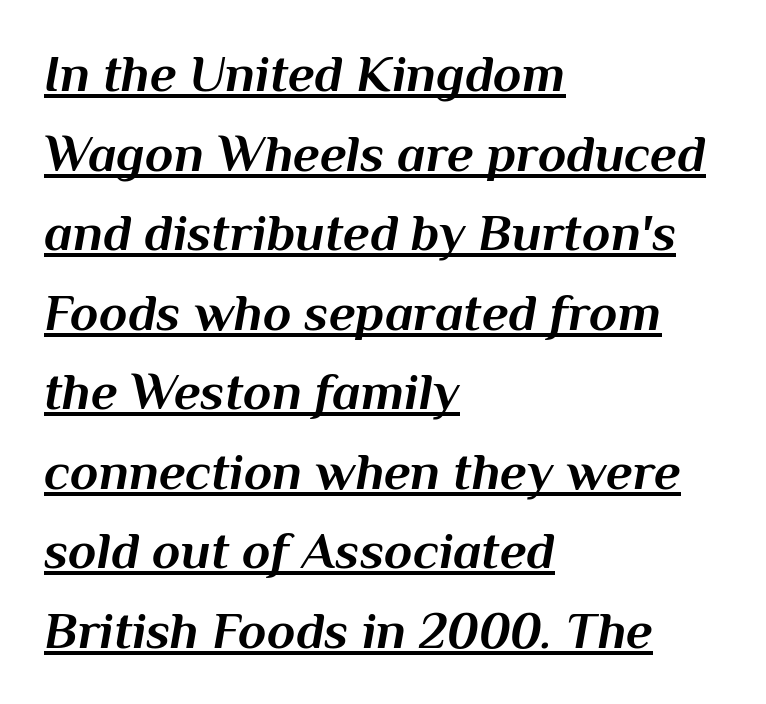
Which margin do the lines hug? The left one — the right edge is uneven. Think of a printed novel: that variable character pitch is what you see here. The lettering is marked with a stroke running underneath it. Leading matches the norm, producing a regular column.
